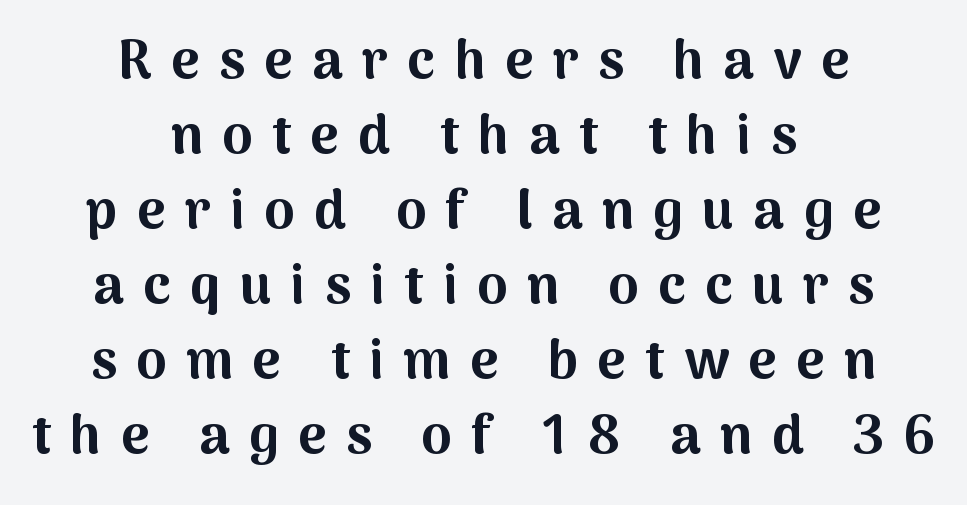
The image shows 54 px bold sans-serif type, upright; set centered, normal line spacing (1.39x), unusually wide letter spacing (+0.36 em), not underlined; medium stroke contrast and a medium x-height.
